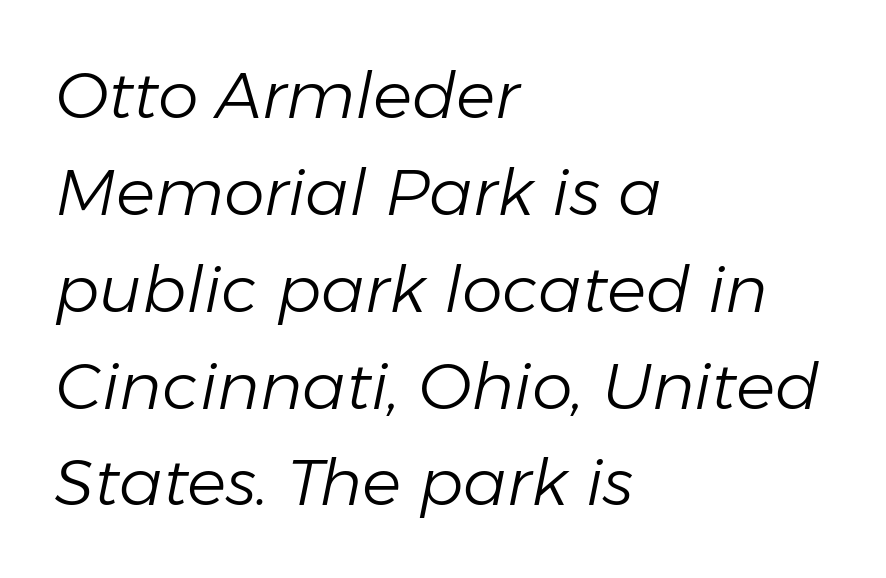
Q: Is the text bold? A: No.
Q: Is the text italic (slanted)? A: Yes, it leans right by about 11 degrees.
Q: Is the text underlined? A: No.
Q: How is the paragraph aligned? A: Left-aligned.
Q: Is the spacing between letters normal or unusually wide? A: Normal.
Q: Is the spacing between lines tight, normal or loose? A: Normal.
Q: Width (condensed, normal, or wide)? A: Normal.
Q: Stroke contrast? A: Low.
Q: x-height? A: Medium.
Q: Monospaced? A: No.
